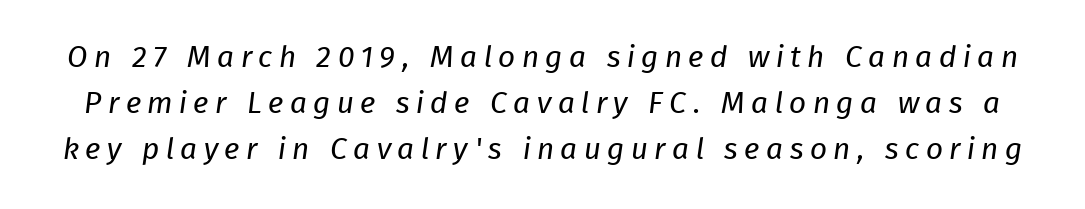
Q: Is the text bold? A: No.
Q: Is the typeface a serif or a sans-serif typeface? A: Sans-serif.
Q: Is the text underlined? A: No.
Q: Is the spacing between letters normal or unusually wide? A: Unusually wide.
Q: Is the spacing between lines tight, normal or loose? A: Normal.
Q: Width (condensed, normal, or wide)? A: Normal.
Q: Stroke contrast? A: Low.
Q: x-height? A: Medium.
Q: Monospaced? A: No.
